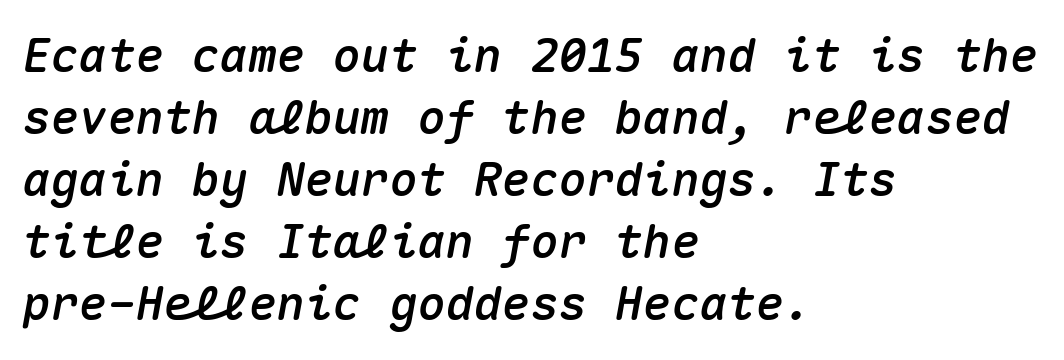
The image shows 47 px text type, italic (leaning right), monospaced; set left-aligned, normal line spacing (1.32x), normal letter spacing, not underlined; medium stroke contrast and a medium x-height.
